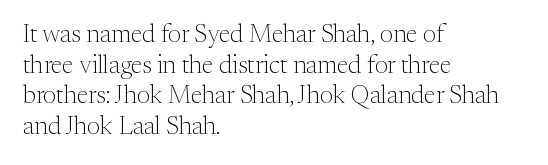
The image shows 25 px text type, upright; set left-aligned, line spacing 1.23x, normal letter spacing, not underlined.
